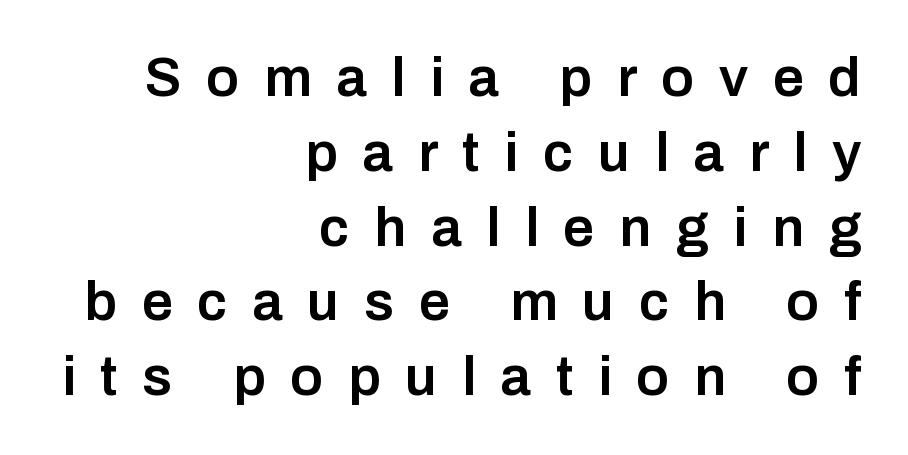
{"serif": "no", "italic": "no", "bold": "semi", "weight": "semibold", "width": "normal", "stroke_contrast": "low", "x_height": "medium", "monospaced": "no", "underline": "no", "align": "right", "line_spacing": "normal", "line_spacing_ratio": 1.36, "letter_spacing": "wide", "letter_spacing_em": 0.45, "glyph_px": 55}
